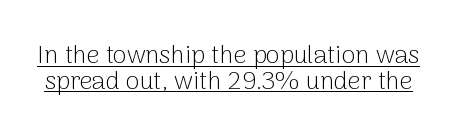
Between one letter and the next there's only the usual sliver of space. Does the leading feel generous? Not at all — it's pinched. This is roman type, the default non-slanted kind. Notice how a bar underscores the lettering throughout. The weight would be labelled regular, book, light, or lighter still.
